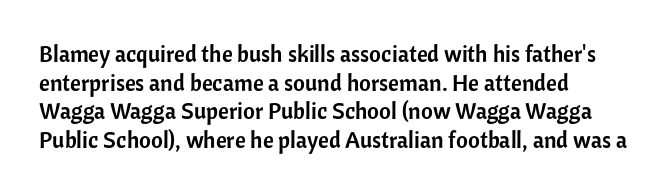
Quick note: not italic, upright. The letters sit at their default tracking, neither squeezed nor spread. The space between consecutive lines is moderate. This sample is left-justified, so line endings fall wherever the words run out. The string is rendered with underlining switched off.
